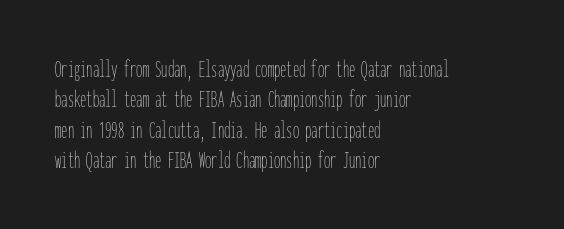
Q: Is the text bold? A: No.
Q: Is the text italic (slanted)? A: No, it is upright.
Q: Is the text underlined? A: No.
Q: How is the paragraph aligned? A: Left-aligned.
Q: Is the spacing between letters normal or unusually wide? A: Normal.
